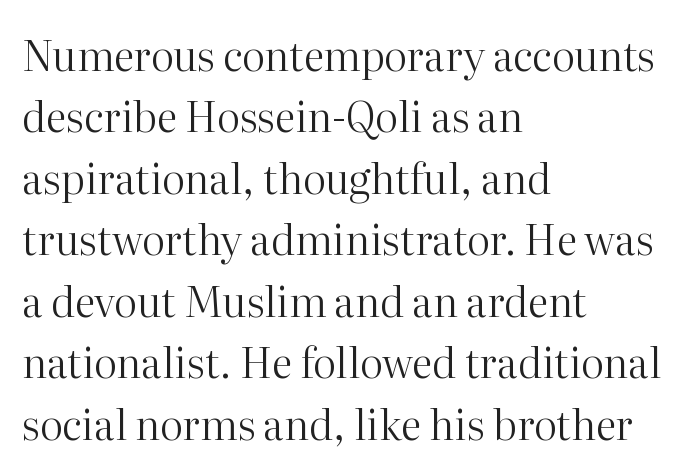
Vertical stems look standard width or narrower in stroke. Font category for this specimen: serif. The horizontal fit of the characters is conventional and even. Descenders are the only things crossing below the line. Teacher's note: observe the even left margin — that is flush-left alignment.
